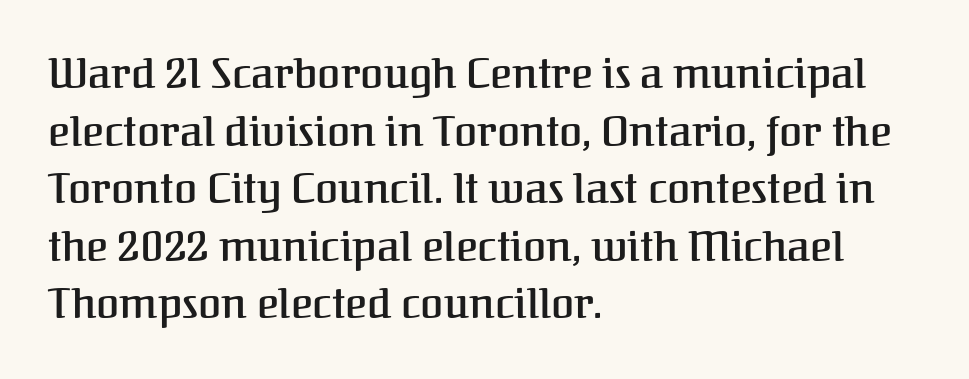
Q: Is the text bold? A: Semi-bold.
Q: Is the text italic (slanted)? A: No, it is upright.
Q: Is the typeface a serif or a sans-serif typeface? A: Serif.
Q: Is the text underlined? A: No.
Q: How is the paragraph aligned? A: Left-aligned.
Q: Is the spacing between letters normal or unusually wide? A: Normal.
Q: Is the spacing between lines tight, normal or loose? A: Normal.
Q: Width (condensed, normal, or wide)? A: Normal.
Q: Stroke contrast? A: Medium.
Q: x-height? A: Medium.
Q: Monospaced? A: No.
